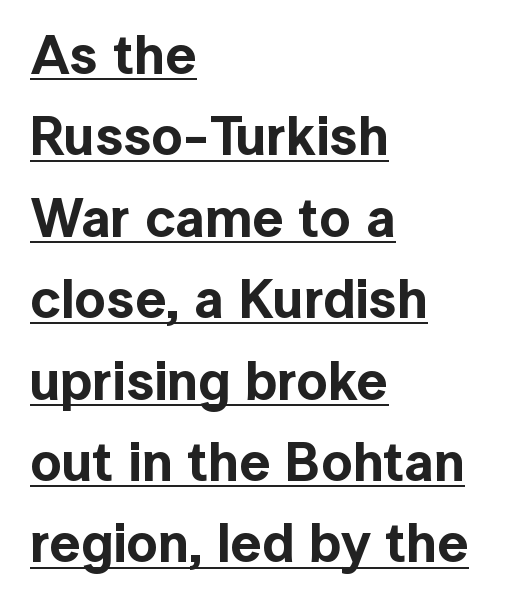
Layout note: lines flush left. The face used here is proportionally spaced, like ordinary book or web type. Leading: standard. Unlike a traditional serif, this face leaves its strokes unadorned.
